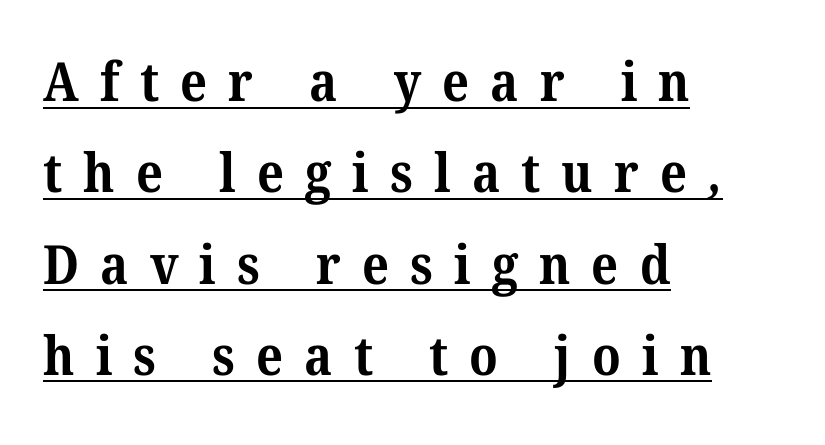
Q: Is the text bold? A: Yes.
Q: Is the typeface a serif or a sans-serif typeface? A: Serif.
Q: Is the text underlined? A: Yes.
Q: How is the paragraph aligned? A: Left-aligned.
Q: Is the spacing between letters normal or unusually wide? A: Unusually wide.
Q: Is the spacing between lines tight, normal or loose? A: Normal.
Q: Width (condensed, normal, or wide)? A: Normal.
Q: Stroke contrast? A: Medium.
Q: x-height? A: Medium.
Q: Monospaced? A: No.
